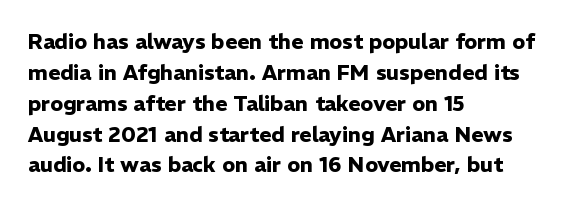
Posture: vertical. A classic flush-left, rag-right setting is used for this passage. Horizontal bands of white between lines are of average thickness. Each word holds together tightly as a unit, with standard inter-letter gaps. The font is running at its bold setting.
